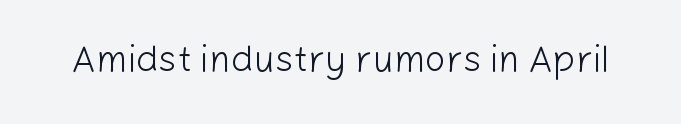
Unmarked baselines from the first word to the last. This is not heavy type; no bold has been used. The font's upright variant was chosen for this text. There is no visible air inserted between adjacent glyphs. These lines are rendered in a variable-pitch font. The characters display no serif detailing; their extremities are plain.
